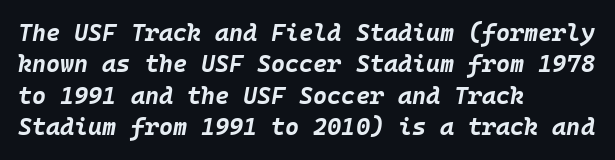
This sample uses plain, unmodified letter spacing. Honestly, the row spacing looks completely unremarkable. The words here are not underlined. This rendering uses left alignment, leaving the right contour irregular. Rendered with sloped, italic letterforms.
